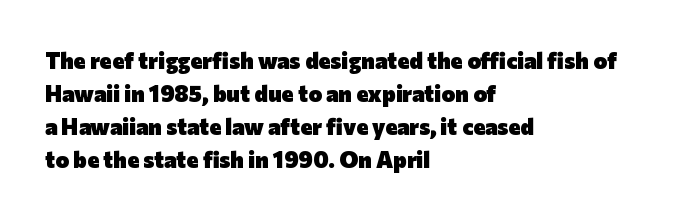
Q: Is the text bold? A: Yes.
Q: Is the text italic (slanted)? A: No, it is upright.
Q: Is the text underlined? A: No.
Q: How is the paragraph aligned? A: Left-aligned.
Q: Is the spacing between letters normal or unusually wide? A: Normal.
Q: Is the spacing between lines tight, normal or loose? A: Normal.
